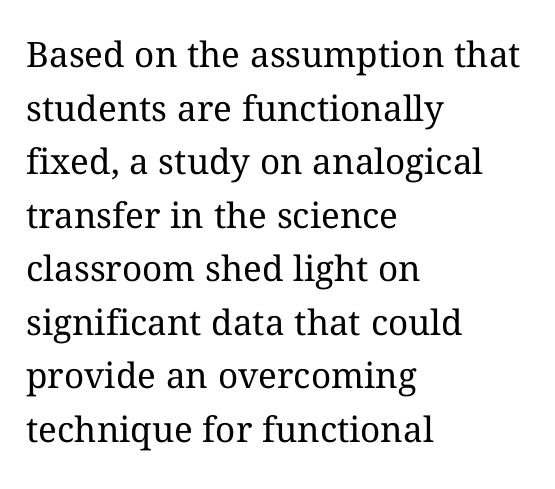
Q: Is the text bold? A: No.
Q: Is the text italic (slanted)? A: No, it is upright.
Q: Is the text underlined? A: No.
Q: How is the paragraph aligned? A: Left-aligned.
Q: Is the spacing between letters normal or unusually wide? A: Normal.
Q: Is the spacing between lines tight, normal or loose? A: Normal.
Q: Width (condensed, normal, or wide)? A: Normal.
Q: Stroke contrast? A: Medium.
Q: x-height? A: Medium.
Q: Monospaced? A: No.
